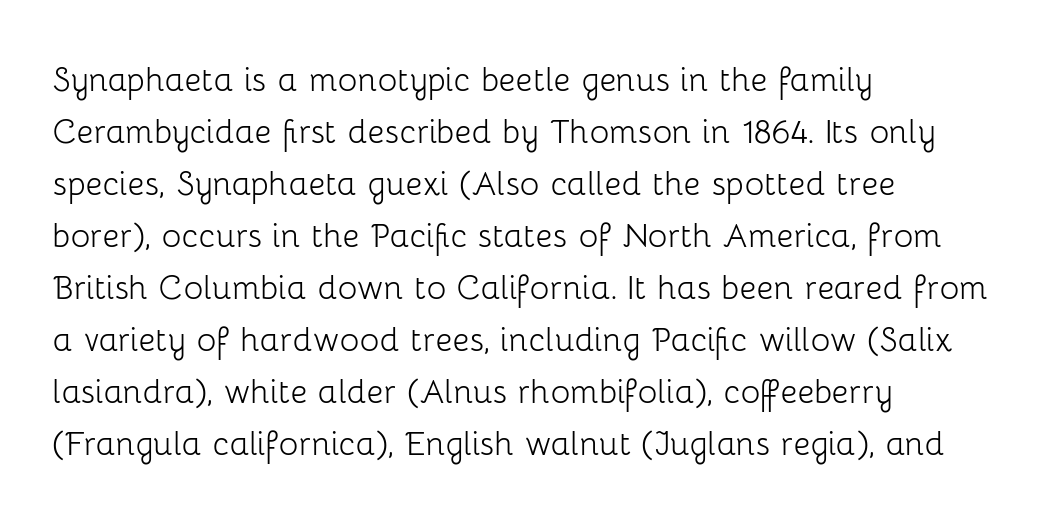
The image shows 41 px light sans-serif type, upright; set left-aligned, normal line spacing (1.27x), normal letter spacing, not underlined; low stroke contrast and a medium x-height.
